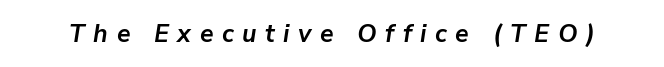
The image shows 25 px bold type, italic (leaning right); set unusually wide letter spacing (+0.34 em), not underlined.
